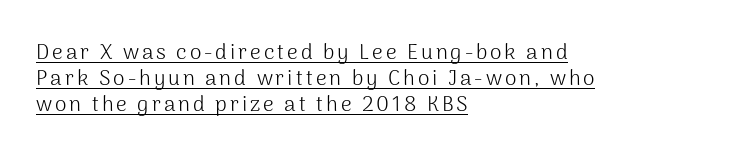
The image shows 21 px text type, upright; set left-aligned, normal line spacing (1.25x), underlined.
